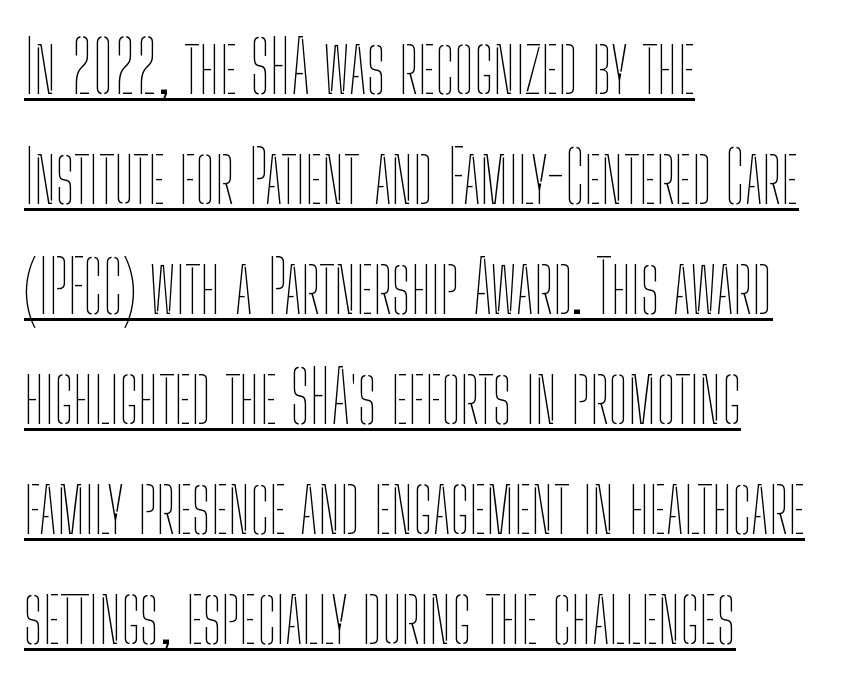
Teacher's note: observe the even left margin — that is flush-left alignment. Ascenders rise straight up at ninety degrees. How would I describe the line gaps? Plain and ordinary. The rendering uses natural spacing where letterforms have individual widths. Tracking here is standard; glyphs follow each other at the usual distance.
